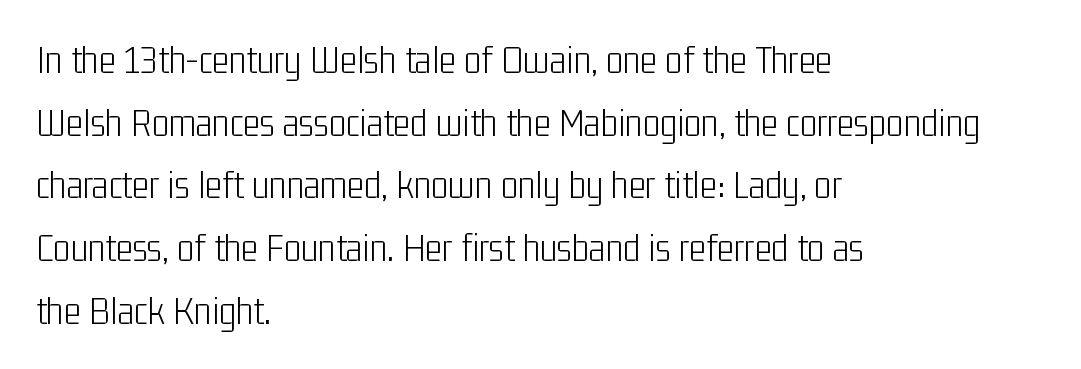
Q: Is the text bold? A: No.
Q: Is the text italic (slanted)? A: No, it is upright.
Q: Is the typeface a serif or a sans-serif typeface? A: Sans-serif.
Q: Is the text underlined? A: No.
Q: How is the paragraph aligned? A: Left-aligned.
Q: Is the spacing between letters normal or unusually wide? A: Normal.
Q: Is the spacing between lines tight, normal or loose? A: Normal.
Q: Width (condensed, normal, or wide)? A: Condensed.
Q: Stroke contrast? A: Low.
Q: x-height? A: Medium.
Q: Monospaced? A: No.
